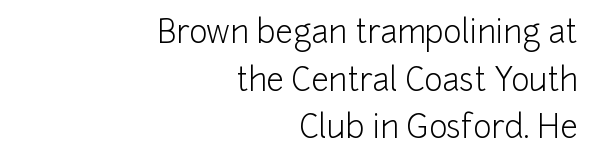
Q: Is the text bold? A: No.
Q: Is the text italic (slanted)? A: No, it is upright.
Q: Is the typeface a serif or a sans-serif typeface? A: Sans-serif.
Q: Is the text underlined? A: No.
Q: How is the paragraph aligned? A: Right-aligned.
Q: Is the spacing between letters normal or unusually wide? A: Normal.
Q: Is the spacing between lines tight, normal or loose? A: Normal.
Q: Width (condensed, normal, or wide)? A: Normal.
Q: Stroke contrast? A: Low.
Q: x-height? A: Medium.
Q: Monospaced? A: No.
